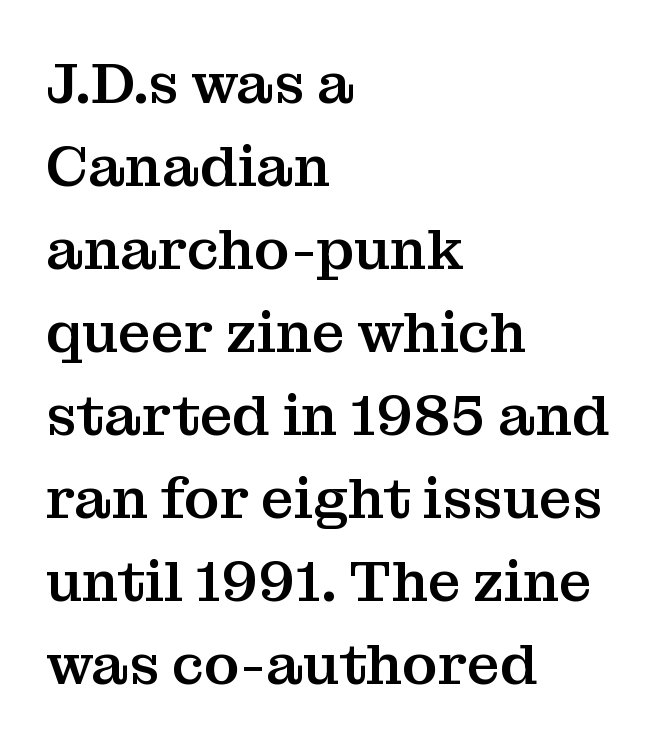
The image shows 58 px serif type, upright; set left-aligned, normal line spacing (1.43x), normal letter spacing, not underlined; medium stroke contrast and a medium x-height.
